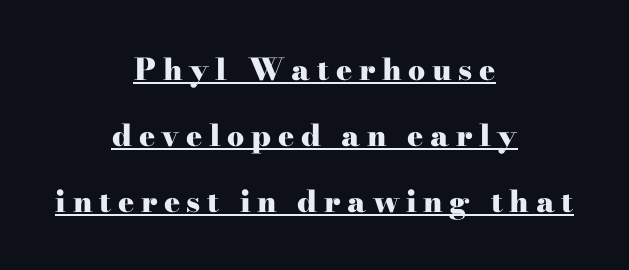
Q: Is the text bold? A: Yes.
Q: Is the text italic (slanted)? A: No, it is upright.
Q: Is the typeface a serif or a sans-serif typeface? A: Serif.
Q: Is the text underlined? A: Yes.
Q: How is the paragraph aligned? A: Centered.
Q: Is the spacing between letters normal or unusually wide? A: Unusually wide.
Q: Is the spacing between lines tight, normal or loose? A: Loose.
Q: Width (condensed, normal, or wide)? A: Wide.
Q: Stroke contrast? A: High.
Q: x-height? A: Small.
Q: Monospaced? A: No.
